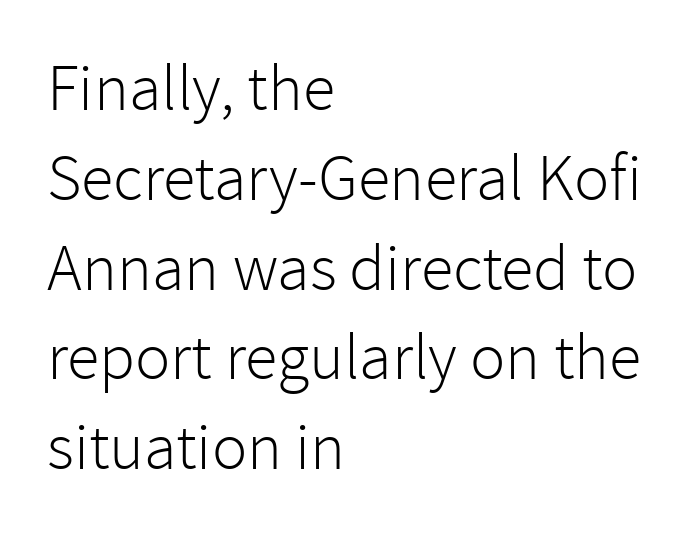
{"serif": "no", "italic": "no", "bold": "no", "weight": "light", "width": "normal", "stroke_contrast": "low", "x_height": "medium", "monospaced": "no", "underline": "no", "align": "left", "line_spacing": "normal", "line_spacing_ratio": 1.36, "letter_spacing": "normal", "letter_spacing_em": 0.0, "glyph_px": 66}
